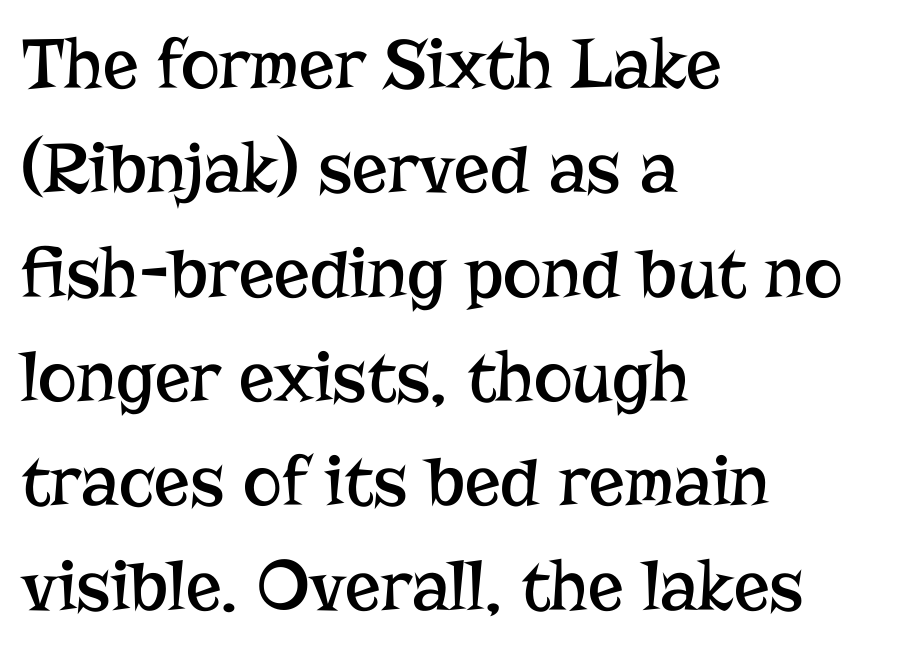
Honestly, the letter spacing is just normal — you wouldn't notice it. It's the straight-up-and-down kind of type. Does the type have serifs? Yes, each stem ends in a small foot. The typesetting does not lean heavy: it is not bold.
